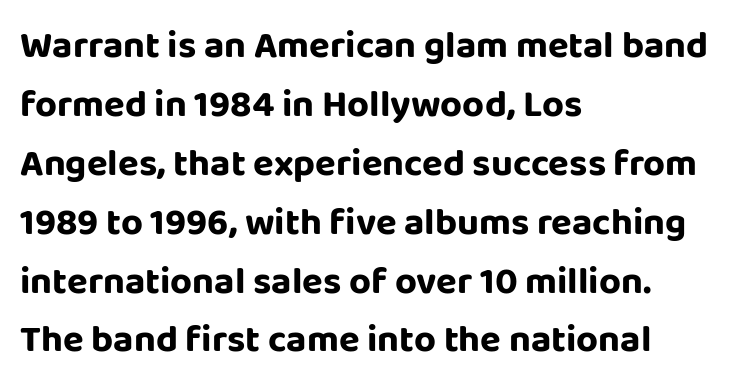
The image shows 38 px sans-serif type, upright; set left-aligned, normal line spacing (1.55x), normal letter spacing, not underlined; low stroke contrast and a large x-height.
